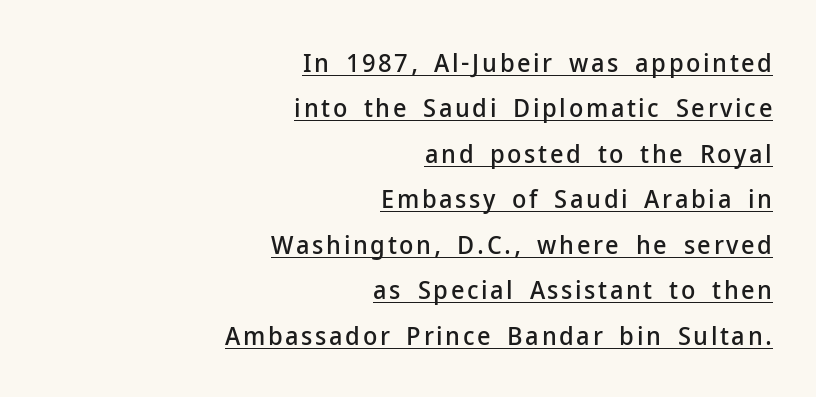
Q: Is the text italic (slanted)? A: No, it is upright.
Q: Is the text underlined? A: Yes.
Q: How is the paragraph aligned? A: Right-aligned.
